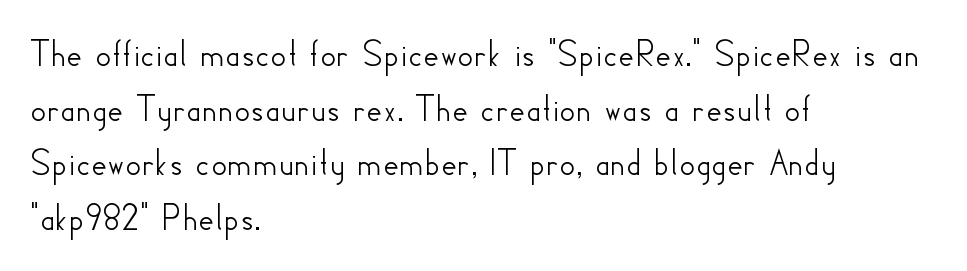
Does extra space separate the letters? No, they use regular spacing. Descender tails drop into unmarked territory. Short and long lines alike share a common starting point at left. The line-height multiplier appears to be the usual default. Is this a fixed-width face? No — the glyphs have proportional, varying widths. To sum up the face: it is a sans, with no serifs.
